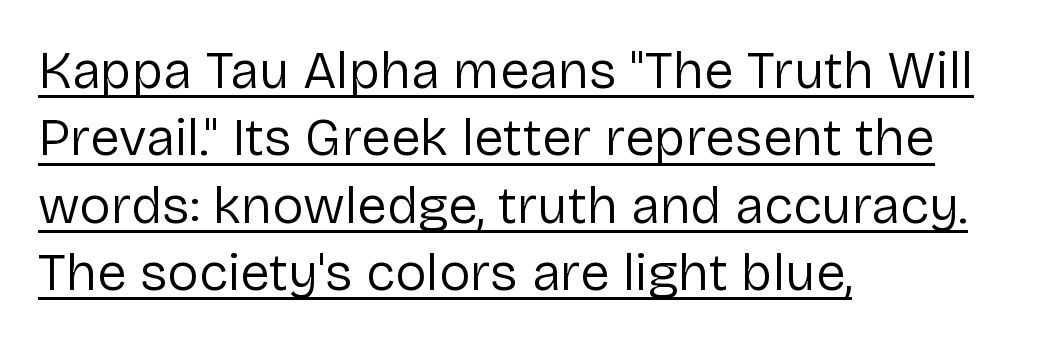
The image shows 53 px regular-weight sans-serif type, upright; set left-aligned, normal line spacing (1.27x), normal letter spacing, underlined; low stroke contrast and a medium x-height.
